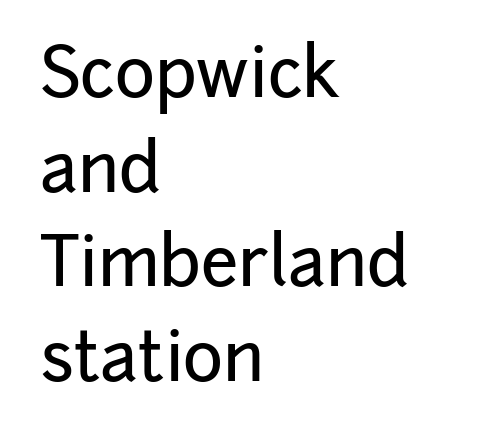
{"serif": "no", "italic": "no", "width": "normal", "stroke_contrast": "low", "x_height": "medium", "monospaced": "no", "underline": "no", "align": "left", "line_spacing": "normal", "line_spacing_ratio": 1.39, "letter_spacing": "normal", "letter_spacing_em": 0.0, "glyph_px": 68}
